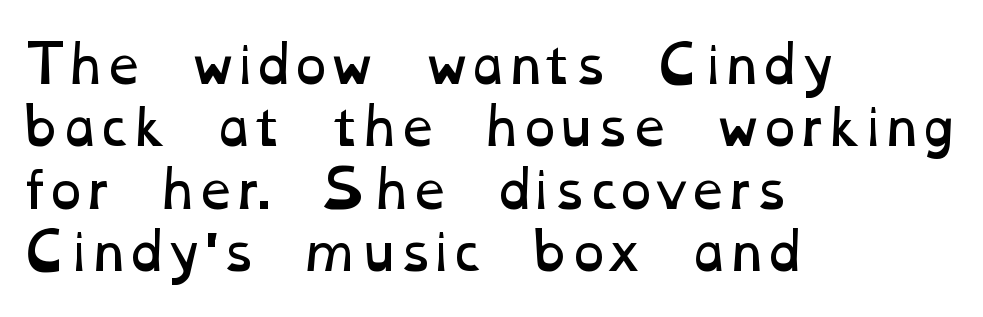
Unmarked baselines from the first word to the last. What's the leading like? Ordinary, nothing unusual. What stands out about the letter spacing? Nothing — it is the standard amount. Varying glyph widths throughout — classic text-font behaviour.
